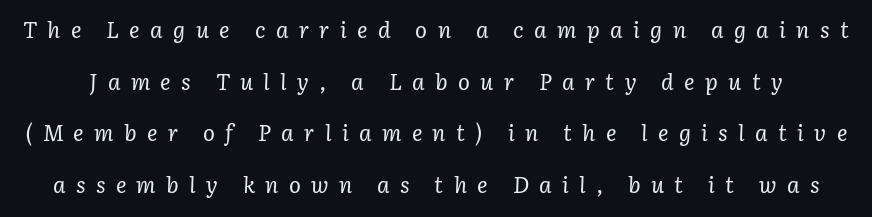
Honestly, the letter spacing is so wide it's the main thing you notice. The space between consecutive lines is lavish. Heaviness? Minimal to ordinary, like unemphasized prose. Descender tails drop into unmarked territory. There's an unmistakable incline to the writing here.
